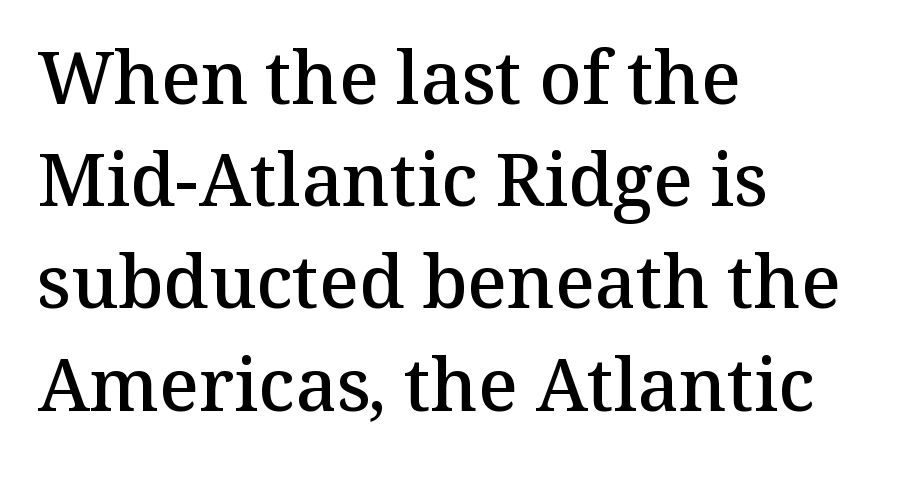
Q: Is the text bold? A: Semi-bold.
Q: Is the text italic (slanted)? A: No, it is upright.
Q: Is the typeface a serif or a sans-serif typeface? A: Serif.
Q: Is the text underlined? A: No.
Q: How is the paragraph aligned? A: Left-aligned.
Q: Is the spacing between letters normal or unusually wide? A: Normal.
Q: Is the spacing between lines tight, normal or loose? A: Normal.
Q: Width (condensed, normal, or wide)? A: Normal.
Q: Stroke contrast? A: Medium.
Q: x-height? A: Medium.
Q: Monospaced? A: No.
